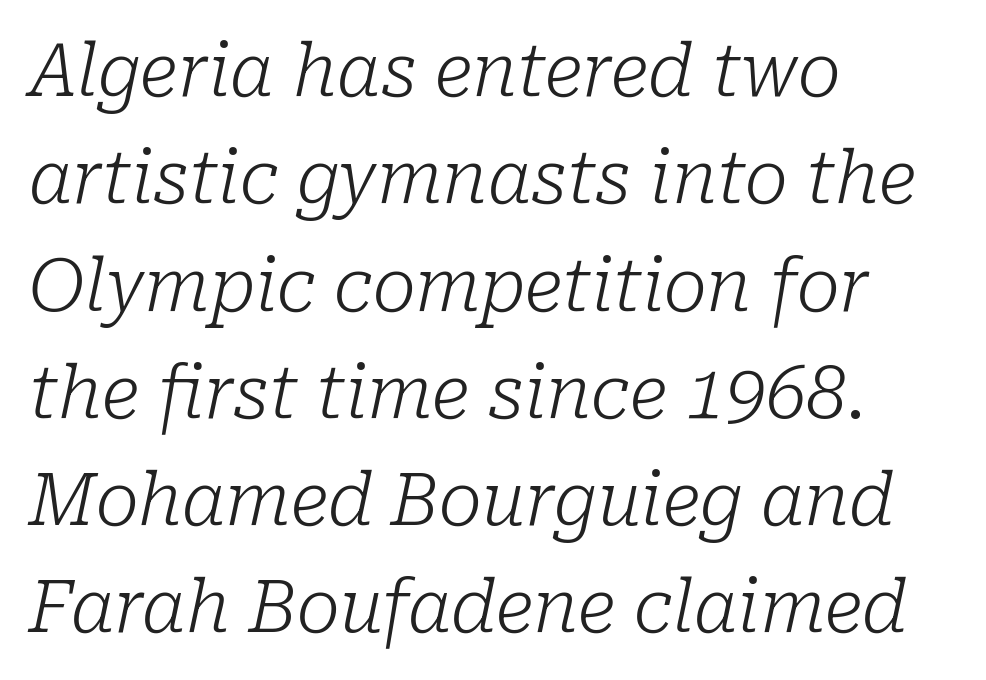
The image shows 72 px light serif type, italic (leaning right); set left-aligned, normal line spacing (1.49x), normal letter spacing, not underlined; low stroke contrast and a medium x-height.
